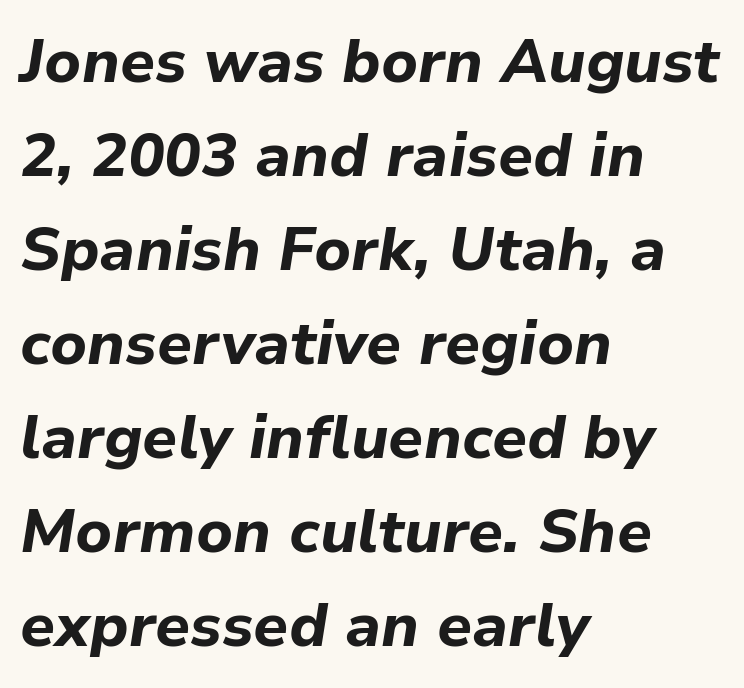
{"italic": "yes", "lean": "right", "slant_degrees": 9, "bold": "yes", "weight": "bold", "width": "normal", "stroke_contrast": "low", "x_height": "medium", "monospaced": "no", "underline": "no", "align": "left", "line_spacing": "normal", "line_spacing_ratio": 1.54, "letter_spacing": "normal", "letter_spacing_em": 0.0, "glyph_px": 61}
